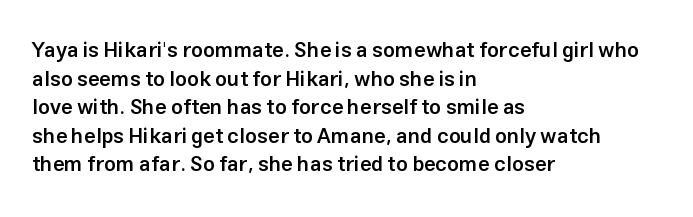
The image shows 21 px text type, upright; set left-aligned, normal line spacing (1.36x), normal letter spacing, not underlined.
